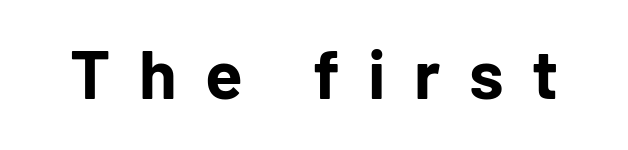
{"serif": "no", "italic": "no", "bold": "yes", "weight": "bold", "width": "normal", "stroke_contrast": "low", "x_height": "medium", "monospaced": "no", "underline": "no", "letter_spacing": "wide", "letter_spacing_em": 0.41, "glyph_px": 69}
